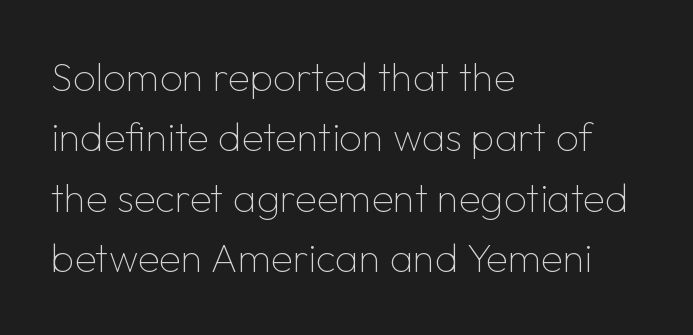
Q: Is the text bold? A: No.
Q: Is the text italic (slanted)? A: No, it is upright.
Q: Is the typeface a serif or a sans-serif typeface? A: Sans-serif.
Q: Is the text underlined? A: No.
Q: How is the paragraph aligned? A: Left-aligned.
Q: Is the spacing between letters normal or unusually wide? A: Normal.
Q: Is the spacing between lines tight, normal or loose? A: Normal.
Q: Width (condensed, normal, or wide)? A: Normal.
Q: Stroke contrast? A: Low.
Q: x-height? A: Medium.
Q: Monospaced? A: No.
